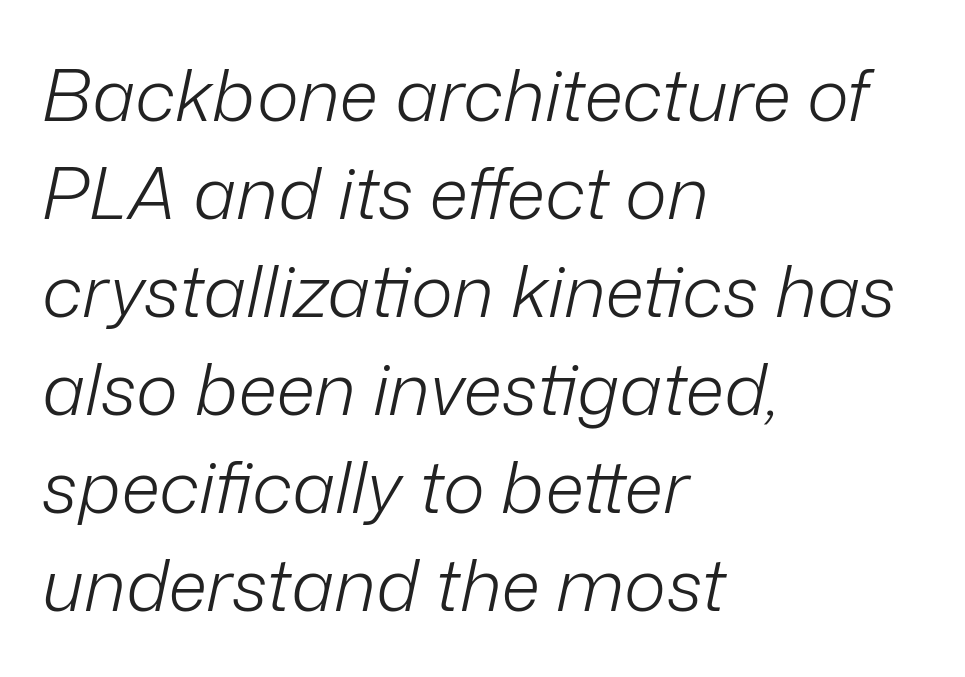
The image shows 72 px light type, italic (leaning right); set left-aligned, normal line spacing (1.36x), normal letter spacing, not underlined; low stroke contrast and a medium x-height.
